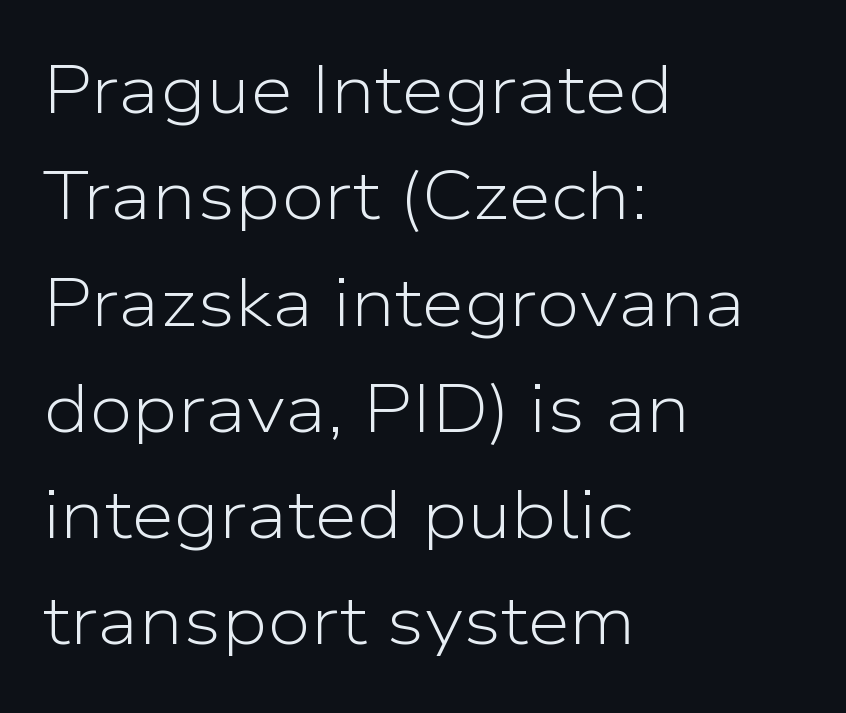
The image shows 69 px light sans-serif type, upright; set left-aligned, normal line spacing (1.54x), normal letter spacing, not underlined; low stroke contrast and a medium x-height.
